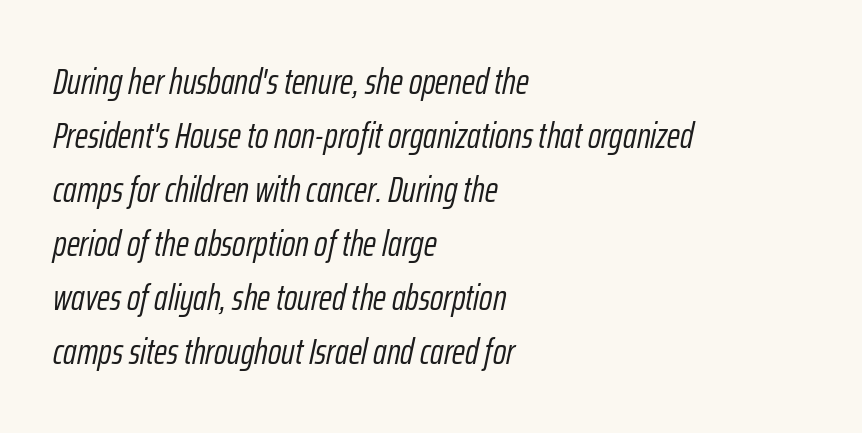
The face looks like a standard text weight, possibly lighter. Quick note: underline off. Posture: slanted. Reading down the block, your eye returns to a fixed left position each line.
